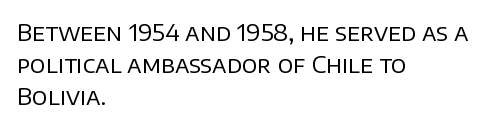
{"italic": "no", "bold": "no", "underline": "no", "align": "left", "line_spacing": "normal", "line_spacing_ratio": 1.4, "letter_spacing": "normal", "letter_spacing_em": 0.0, "glyph_px": 23}
